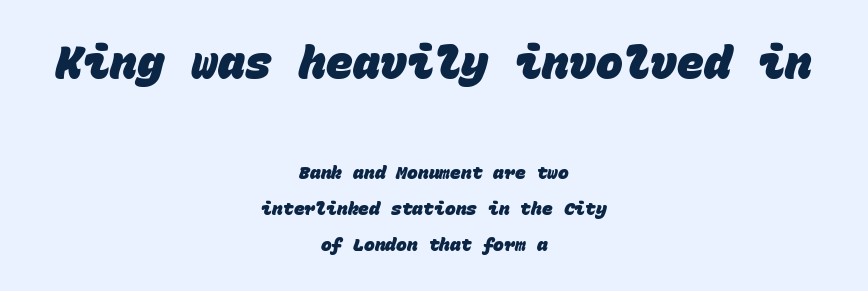
The rendering keeps characters at their native spacing. The rag falls on both sides of this text block equally. Every letter is thick-stroked: bold, no question. In terms of letterform style, serifs are entirely absent. Horizontal bands of white between lines are thick stripes.
